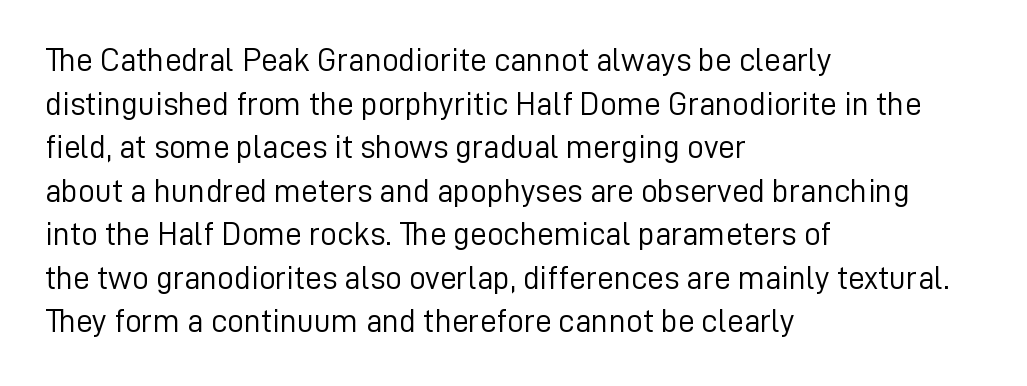
{"serif": "no", "italic": "no", "bold": "no", "weight": "light", "width": "normal", "stroke_contrast": "low", "x_height": "medium", "monospaced": "no", "underline": "no", "align": "left", "line_spacing": "normal", "line_spacing_ratio": 1.32, "letter_spacing": "normal", "letter_spacing_em": 0.0, "glyph_px": 33}
